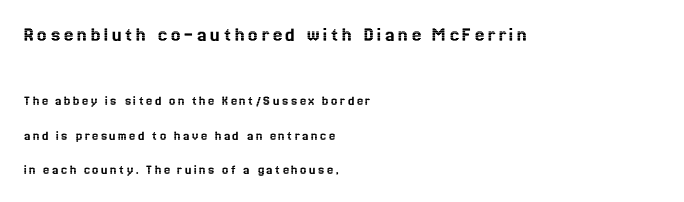
Q: Is the text italic (slanted)? A: No, it is upright.
Q: Is the text underlined? A: No.
Q: How is the paragraph aligned? A: Left-aligned.
Q: Is the spacing between lines tight, normal or loose? A: Loose.
Q: Which block of text is set in a larger size, the first (top) or the second (bottom)? A: The first (top) one.
